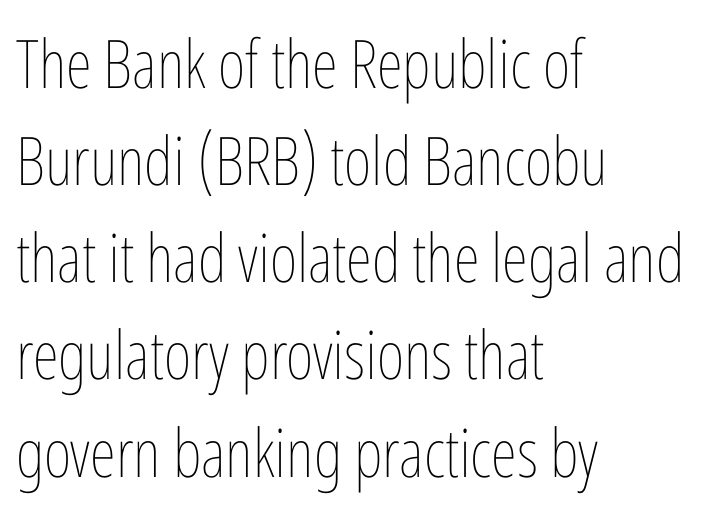
Q: Is the text bold? A: No.
Q: Is the text italic (slanted)? A: No, it is upright.
Q: Is the text underlined? A: No.
Q: How is the paragraph aligned? A: Left-aligned.
Q: Is the spacing between letters normal or unusually wide? A: Normal.
Q: Is the spacing between lines tight, normal or loose? A: Normal.
Q: Width (condensed, normal, or wide)? A: Condensed.
Q: Stroke contrast? A: Low.
Q: x-height? A: Medium.
Q: Monospaced? A: No.
